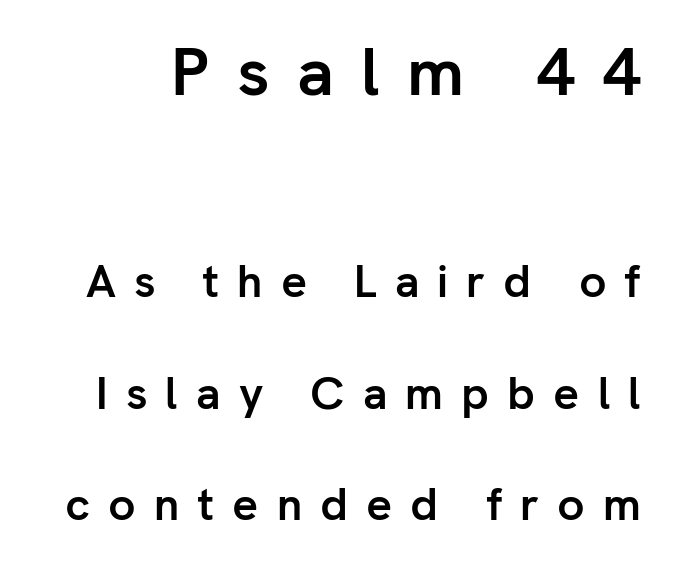
The image shows 68 px semibold sans-serif type, upright; set loose line spacing (2.48x), unusually wide letter spacing (+0.4 em), not underlined; the first (top) block is 1.51x larger; low stroke contrast and a medium x-height.
